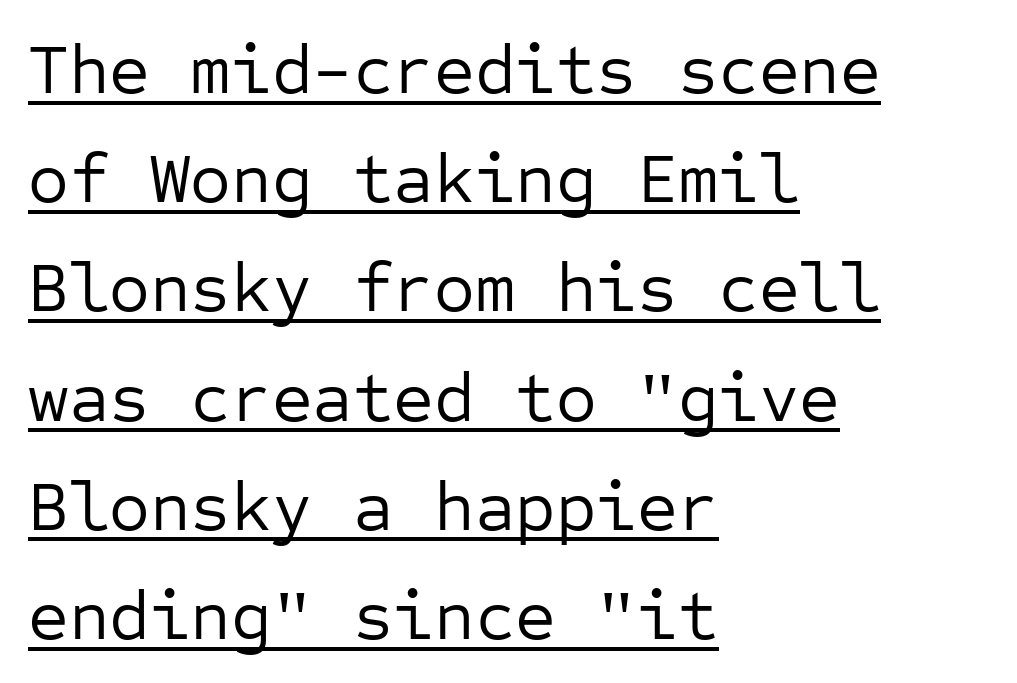
Reading down the block, your eye returns to a fixed left position each line. No chunkiness to these letters — they're not bold. Underline: present. The rows are spaced the way most documents space them. Spacing verdict: monospaced, one width for all characters.
